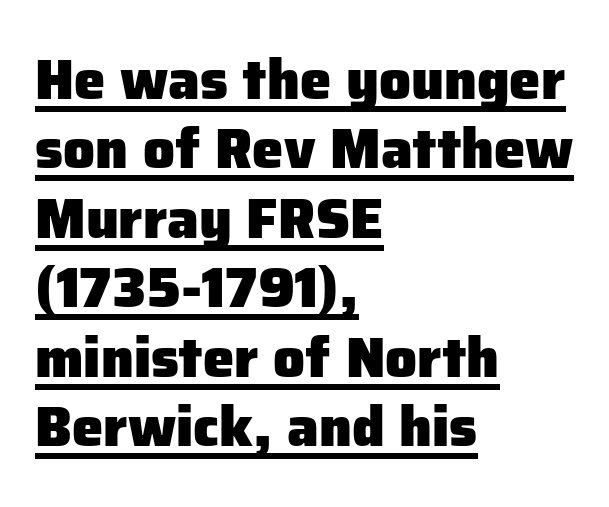
Q: Is the text bold? A: Yes.
Q: Is the text italic (slanted)? A: No, it is upright.
Q: Is the typeface a serif or a sans-serif typeface? A: Sans-serif.
Q: Is the text underlined? A: Yes.
Q: How is the paragraph aligned? A: Left-aligned.
Q: Is the spacing between letters normal or unusually wide? A: Normal.
Q: Width (condensed, normal, or wide)? A: Normal.
Q: Stroke contrast? A: Low.
Q: x-height? A: Medium.
Q: Monospaced? A: No.
